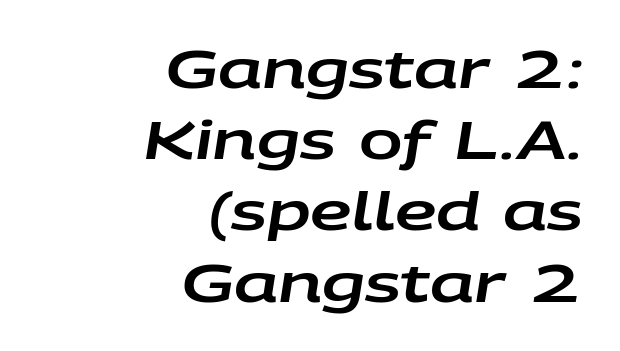
Here the designer chose a conventional face with non-uniform glyph widths. The ragged edge is on the left, which tells us the setting is flush right. No extra tracking has been applied to these lines. Plain, unruled lines of type. Vertical spacing — default. The text carries the slant typical of an italic or oblique font.
